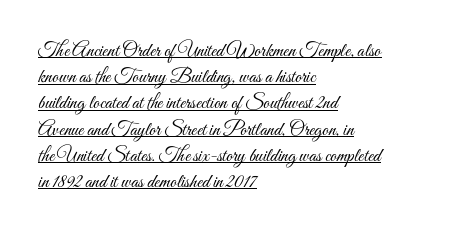
{"bold": "no", "underline": "yes", "align": "left", "line_spacing": "normal", "line_spacing_ratio": 1.31, "letter_spacing": "normal", "letter_spacing_em": 0.0, "glyph_px": 20}
